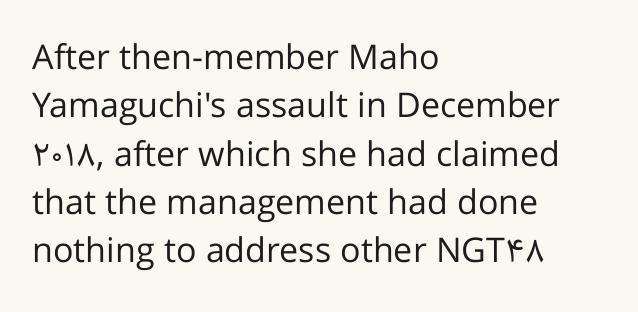
The image shows 34 px regular-weight sans-serif type, upright; set left-aligned, normal line spacing (1.42x), normal letter spacing, not underlined; low stroke contrast and a medium x-height.
